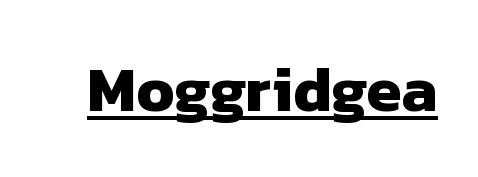
Emphasis by weight is at full strength: bold. The rendering uses natural spacing where letterforms have individual widths. Each letter's strokes conclude bluntly, with no projecting serifs. This sample uses plain, unmodified letter spacing.
